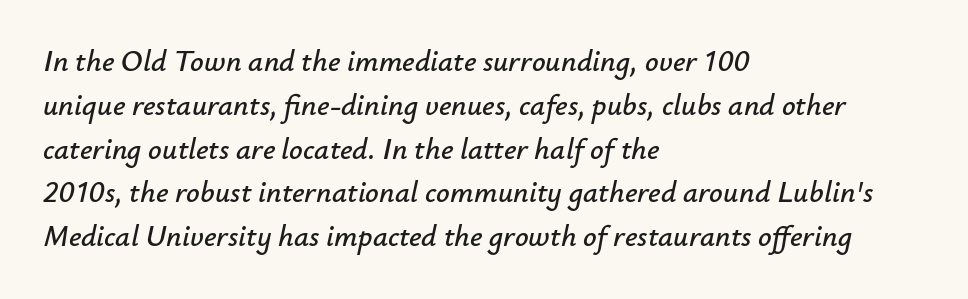
The area under the type is left untouched. Line beginnings align vertically; line endings do not. A typesetter would mark this as italic. Looks like regular typesetting: each glyph gets only the width it needs.
